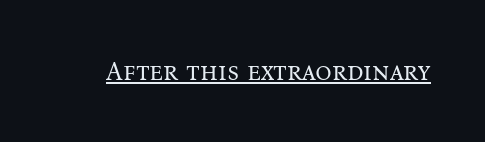
The image shows 26 px text type, upright; set normal letter spacing, underlined.
